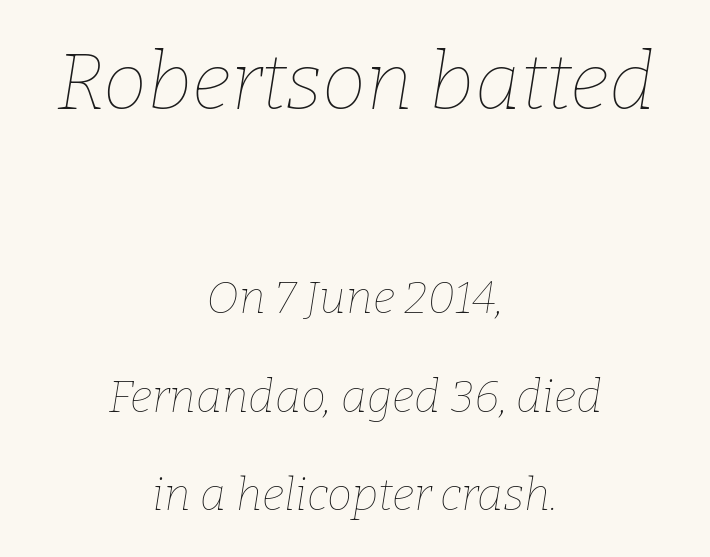
The image shows 79 px thin type, italic (leaning right); set centered, loose line spacing (2.18x), normal letter spacing, not underlined; the first (top) block is 1.76x larger; low stroke contrast and a medium x-height.
